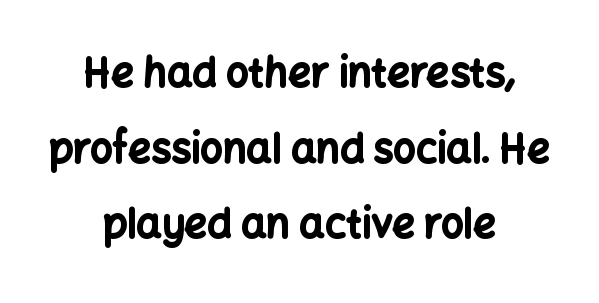
Is the letter spacing exaggerated? No — it looks like the ordinary default. Vertical strokes here are truly vertical. Letters rest on an invisible, unmarked baseline. The face used here is proportionally spaced, like ordinary book or web type. To sum up the face: it is a sans, with no serifs. Strokes here are thick enough to call this a true bold.
